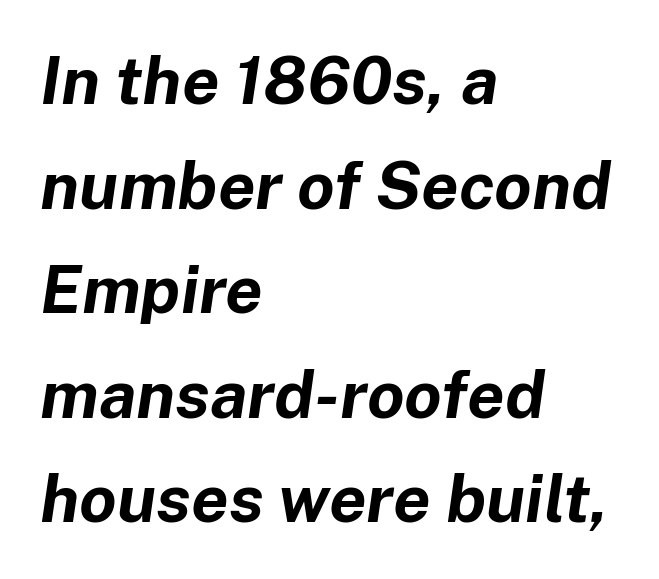
Q: Is the text bold? A: Yes.
Q: Is the text italic (slanted)? A: Yes, it leans right by about 8 degrees.
Q: Is the text underlined? A: No.
Q: How is the paragraph aligned? A: Left-aligned.
Q: Is the spacing between letters normal or unusually wide? A: Normal.
Q: Is the spacing between lines tight, normal or loose? A: Normal.
Q: Width (condensed, normal, or wide)? A: Normal.
Q: Stroke contrast? A: Low.
Q: x-height? A: Medium.
Q: Monospaced? A: No.
